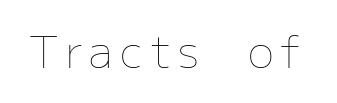
{"italic": "no", "bold": "no", "weight": "thin", "width": "normal", "stroke_contrast": "low", "x_height": "medium", "monospaced": "no", "underline": "no", "glyph_px": 44}
